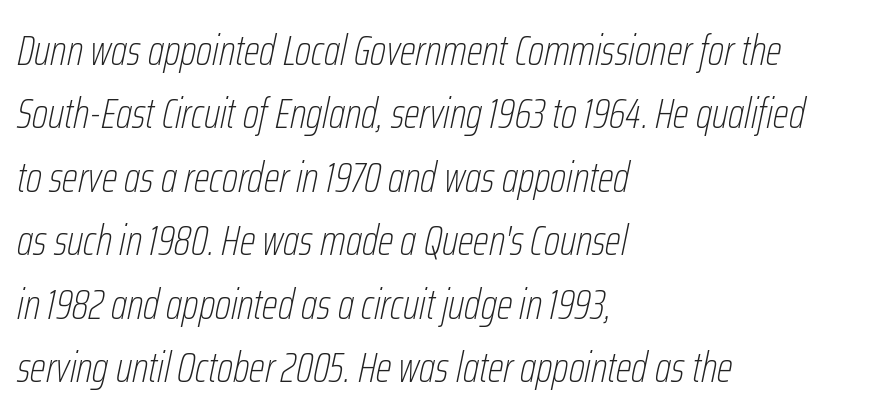
The image shows 42 px thin, condensed type, italic (leaning right); set left-aligned, normal line spacing (1.51x), normal letter spacing, not underlined; low stroke contrast and a medium x-height.
